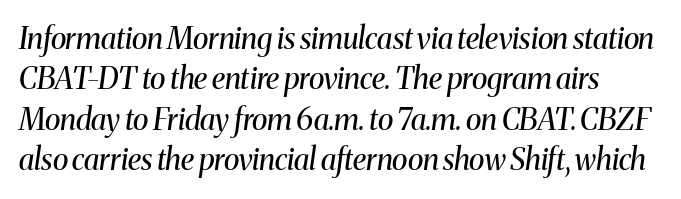
The image shows 30 px regular-weight serif type, italic (leaning right); set normal line spacing (1.35x), normal letter spacing, not underlined; medium stroke contrast and a medium x-height.
